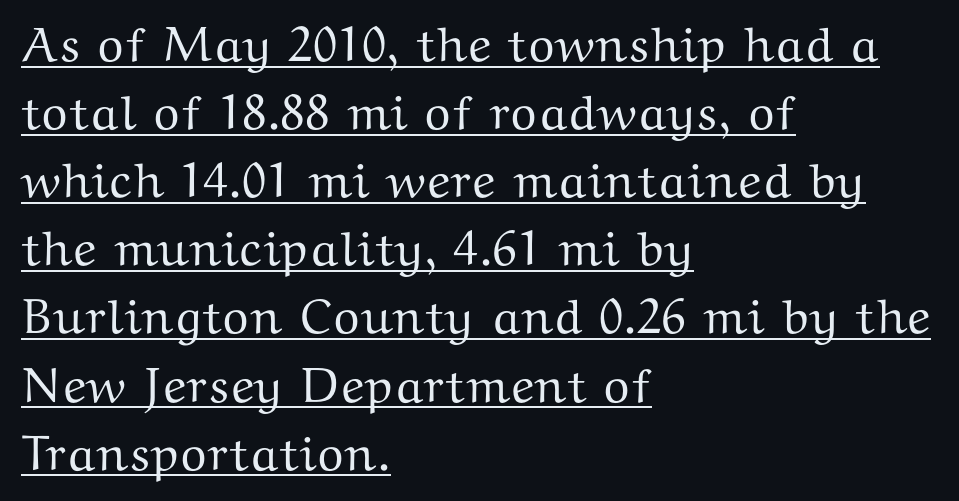
Q: Is the text italic (slanted)? A: No, it is upright.
Q: Is the typeface a serif or a sans-serif typeface? A: Serif.
Q: Is the text underlined? A: Yes.
Q: How is the paragraph aligned? A: Left-aligned.
Q: Is the spacing between letters normal or unusually wide? A: Normal.
Q: Is the spacing between lines tight, normal or loose? A: Normal.
Q: Width (condensed, normal, or wide)? A: Wide.
Q: Stroke contrast? A: Medium.
Q: x-height? A: Medium.
Q: Monospaced? A: No.
